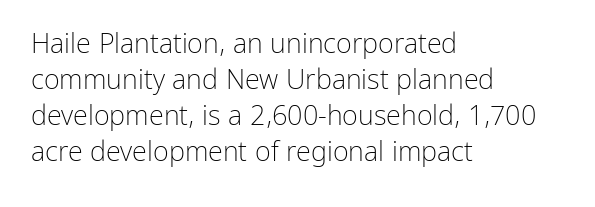
The image shows 27 px text type, upright; set left-aligned, normal line spacing (1.33x), normal letter spacing, not underlined.
